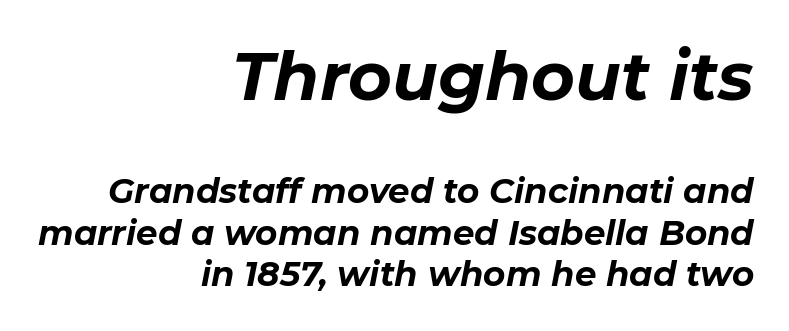
Q: Is the text bold? A: Yes.
Q: Is the text italic (slanted)? A: Yes, it leans right by about 11 degrees.
Q: Is the text underlined? A: No.
Q: How is the paragraph aligned? A: Right-aligned.
Q: Is the spacing between letters normal or unusually wide? A: Normal.
Q: Which block of text is set in a larger size, the first (top) or the second (bottom)? A: The first (top) one.
Q: Width (condensed, normal, or wide)? A: Normal.
Q: Stroke contrast? A: Low.
Q: x-height? A: Medium.
Q: Monospaced? A: No.
